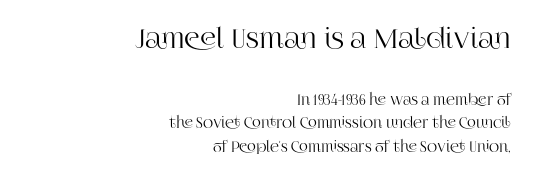
Q: Is the text italic (slanted)? A: No, it is upright.
Q: Is the text underlined? A: No.
Q: How is the paragraph aligned? A: Right-aligned.
Q: Is the spacing between letters normal or unusually wide? A: Normal.
Q: Is the spacing between lines tight, normal or loose? A: Normal.
Q: Which block of text is set in a larger size, the first (top) or the second (bottom)? A: The first (top) one.
